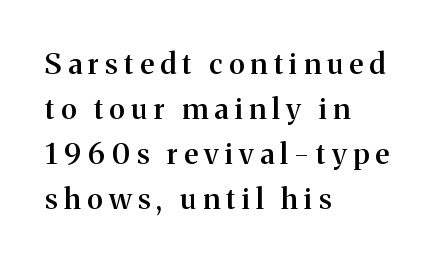
The image shows 29 px semibold serif type, upright; set left-aligned, normal line spacing (1.55x), unusually wide letter spacing (+0.22 em), not underlined; medium stroke contrast and a medium x-height.
